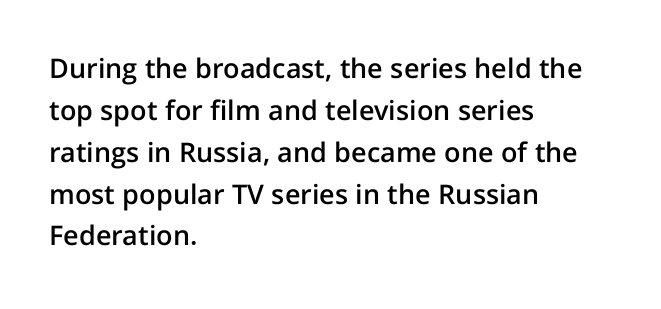
Q: Is the text bold? A: Semi-bold.
Q: Is the text italic (slanted)? A: No, it is upright.
Q: Is the text underlined? A: No.
Q: How is the paragraph aligned? A: Left-aligned.
Q: Is the spacing between letters normal or unusually wide? A: Normal.
Q: Is the spacing between lines tight, normal or loose? A: Normal.
